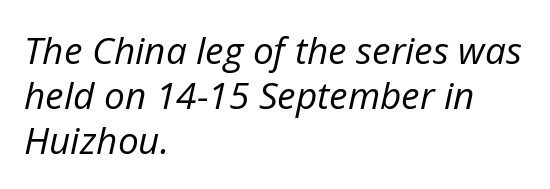
The characters are drawn with everyday or finer stroke widths. Just letters on the line, the space beneath them empty. Which margin do the lines hug? The left one — the right edge is uneven. The rendering keeps characters at their native spacing. Tall strokes in this sample are angled rather than plumb.
